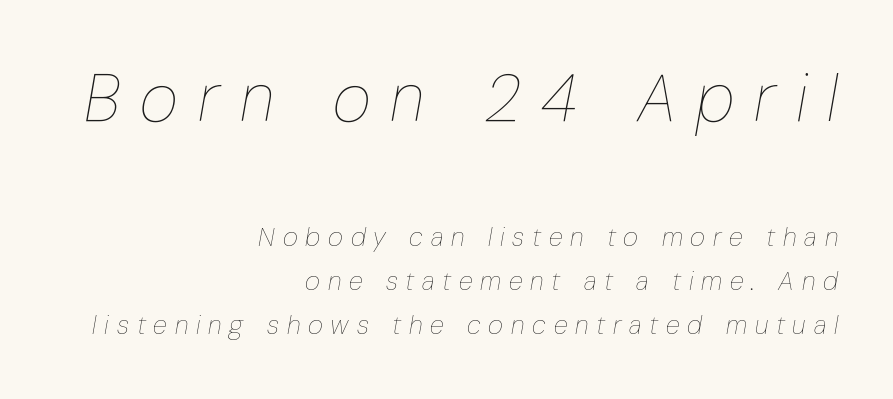
The image shows 66 px thin, condensed type, italic (leaning right); set right-aligned, normal line spacing (1.7x), unusually wide letter spacing (+0.3 em), not underlined; the first (top) block is 2.54x larger; low stroke contrast and a medium x-height.
